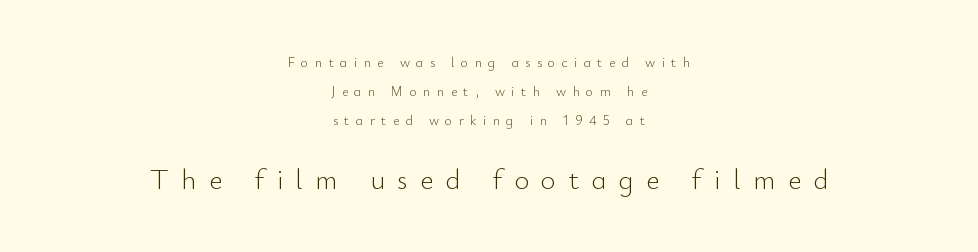
Nothing heavy about these letters — not bold at all. The more generous point size was reserved for the lower chunk. Letterform terminals end flat and unadorned throughout the passage. Teacher's note: observe the equal gaps on both sides — that is centered alignment. The space between consecutive lines is lavish.
